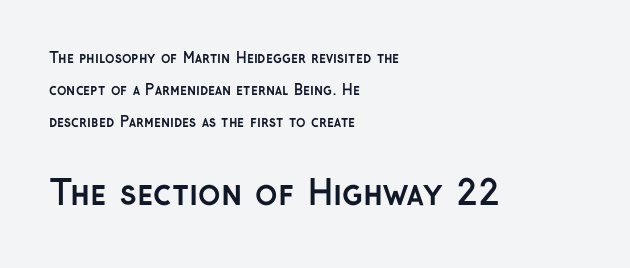
The image shows 33 px semibold sans-serif type, upright; set left-aligned, loose line spacing (2.29x), normal letter spacing, not underlined; the second (bottom) block is 2.36x larger; low stroke contrast and a medium x-height.
